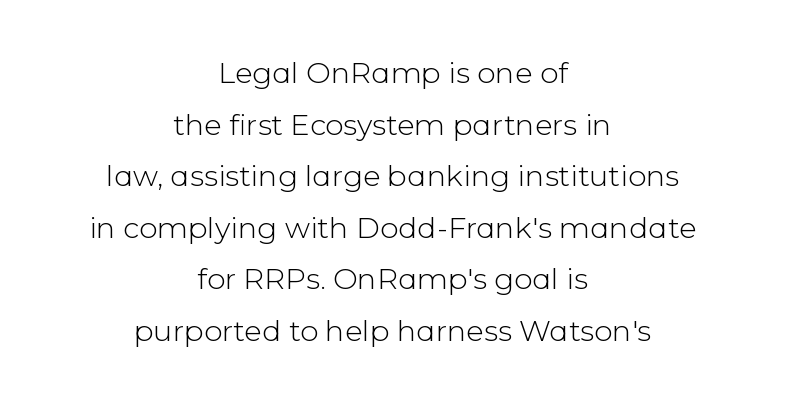
{"serif": "no", "italic": "no", "bold": "no", "weight": "light", "width": "normal", "stroke_contrast": "low", "x_height": "medium", "monospaced": "no", "underline": "no", "align": "center", "line_spacing_ratio": 1.78, "letter_spacing": "normal", "letter_spacing_em": 0.0, "glyph_px": 29}
